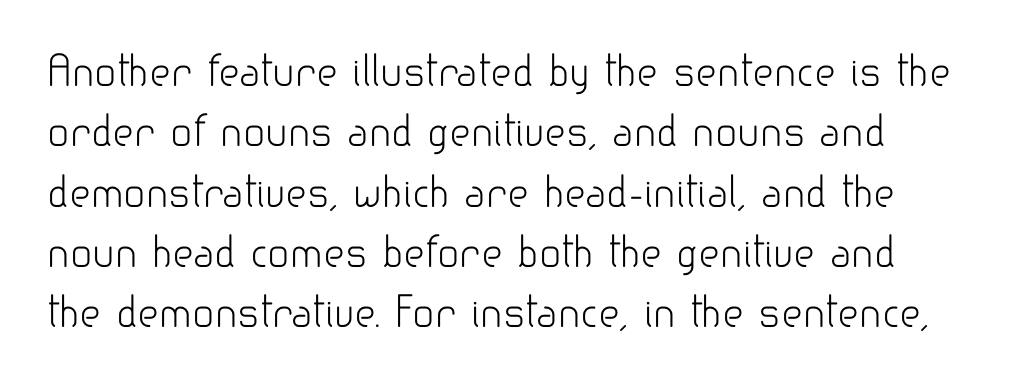
The gap between lines stays unmarked. Is the type heavy? It reads as light-to-regular instead. Note: no serifs on the glyphs. You could not count columns in this text — the font is proportionally spaced.
